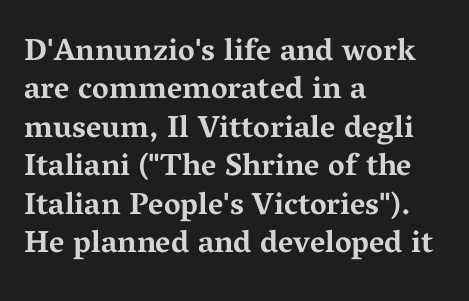
Here the glyphs are tracked normally, forming tight word shapes. You can tell it's not italic because the verticals are truly vertical. The paragraph shown leans on its left margin. The specimen omits any rule beneath the text block's lines.
